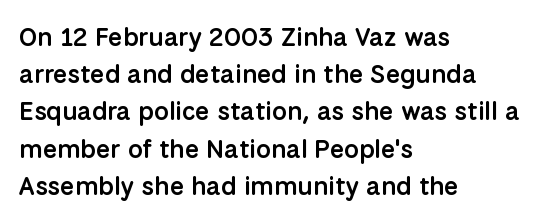
The strokes are fattened partway — semibold, not bold. The rendering uses a moderate line-height, typical for paragraphs. This sample uses plain, unmodified letter spacing. Any mark beneath the type? The region is blank.
